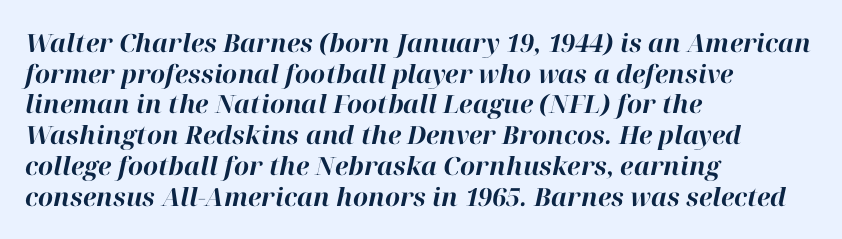
{"italic": "yes", "lean": "right", "slant_degrees": 12, "bold": "yes", "underline": "no", "align": "left", "line_spacing_ratio": 1.23, "letter_spacing": "normal", "letter_spacing_em": 0.0, "glyph_px": 25}
